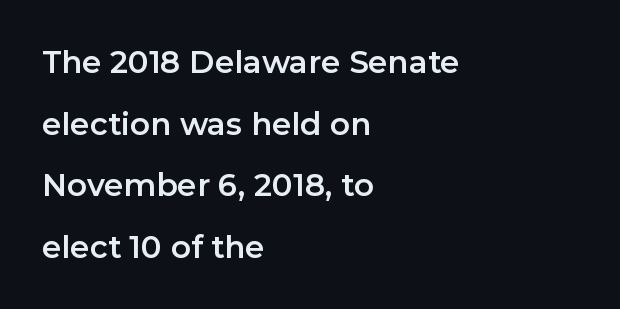
The lines are spread far apart with generous leading. Serifs: no, the terminals of the letterforms are clean. Upright lettering throughout. The rendering uses natural spacing where letterforms have individual widths. What stands out about the letter spacing? Nothing — it is the standard amount.
